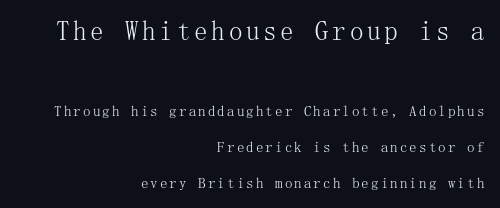
The image shows 27 px text type, upright; set right-aligned, loose line spacing (2.4x), not underlined; the first (top) block is 1.8x larger.
